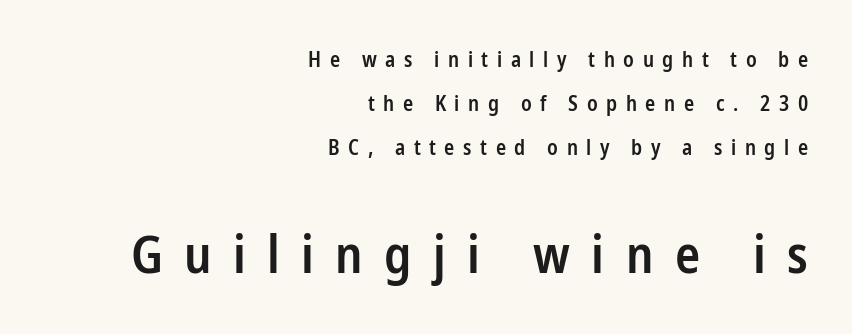
{"serif": "no", "italic": "no", "bold": "semi", "weight": "semibold", "width": "condensed", "stroke_contrast": "low", "x_height": "medium", "monospaced": "no", "underline": "no", "align": "right", "line_spacing": "loose", "line_spacing_ratio": 2.09, "letter_spacing": "wide", "letter_spacing_em": 0.41, "larger_block": "second", "size_ratio": 2.48, "glyph_px": 52}
